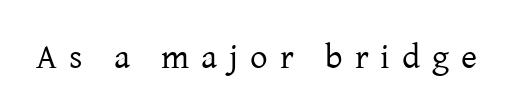
Q: Is the text bold? A: No.
Q: Is the text italic (slanted)? A: No, it is upright.
Q: Is the typeface a serif or a sans-serif typeface? A: Serif.
Q: Is the text underlined? A: No.
Q: Is the spacing between letters normal or unusually wide? A: Unusually wide.
Q: Width (condensed, normal, or wide)? A: Normal.
Q: Stroke contrast? A: Low.
Q: x-height? A: Medium.
Q: Monospaced? A: No.
